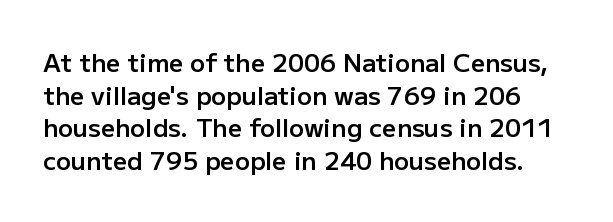
Q: Is the text bold? A: Semi-bold.
Q: Is the text italic (slanted)? A: No, it is upright.
Q: Is the text underlined? A: No.
Q: Is the spacing between letters normal or unusually wide? A: Normal.
Q: Is the spacing between lines tight, normal or loose? A: Normal.
